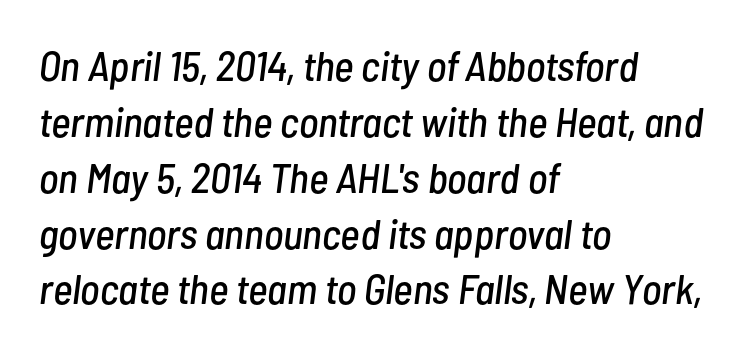
The image shows 42 px condensed type, italic (leaning right); set left-aligned, normal line spacing (1.33x), normal letter spacing, not underlined; low stroke contrast and a medium x-height.
